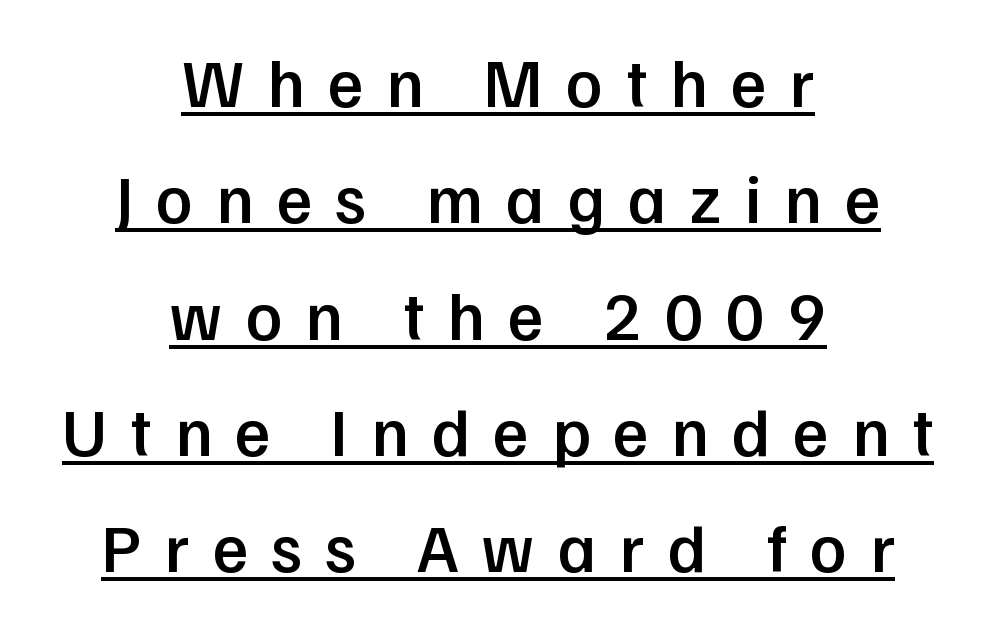
The image shows 68 px semibold sans-serif type, upright; set centered, line spacing 1.71x, unusually wide letter spacing (+0.34 em), underlined; low stroke contrast and a medium x-height.
